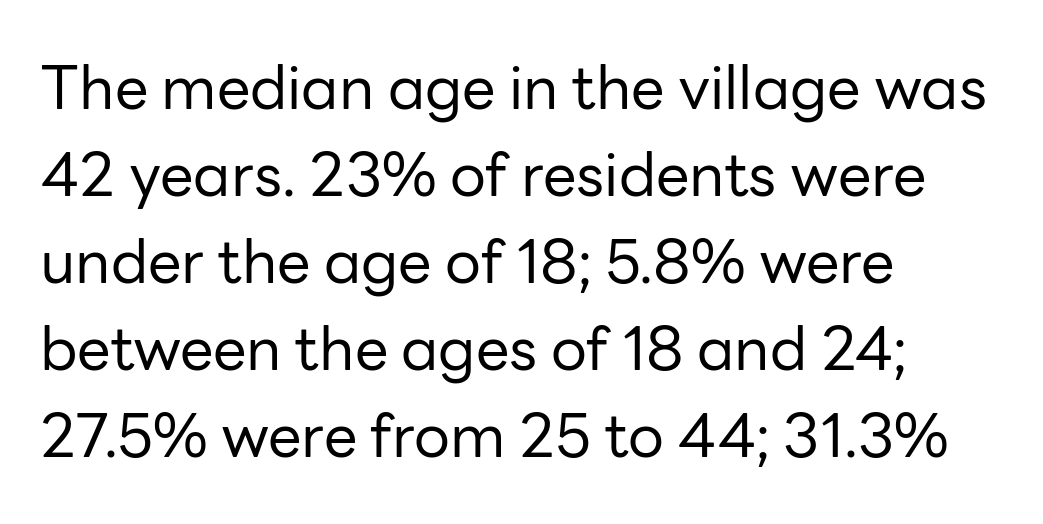
The image shows 60 px regular-weight sans-serif type, upright; set left-aligned, normal line spacing (1.45x), normal letter spacing, not underlined; low stroke contrast and a medium x-height.
